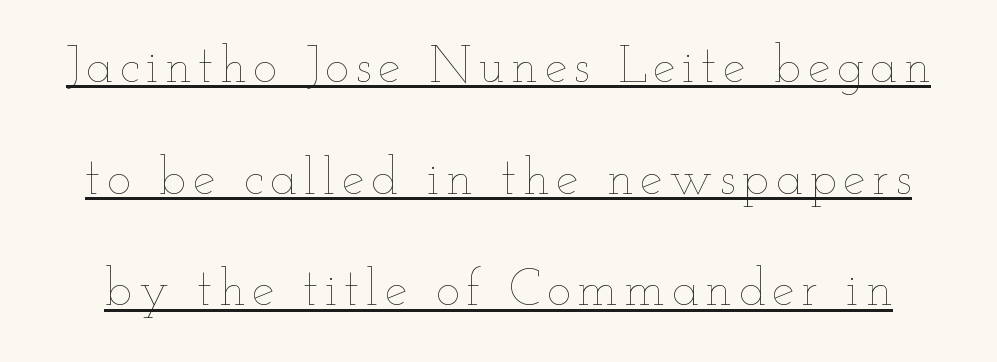
The image shows 51 px thin, wide type, upright; set loose line spacing (2.19x), underlined; low stroke contrast and a small x-height.
